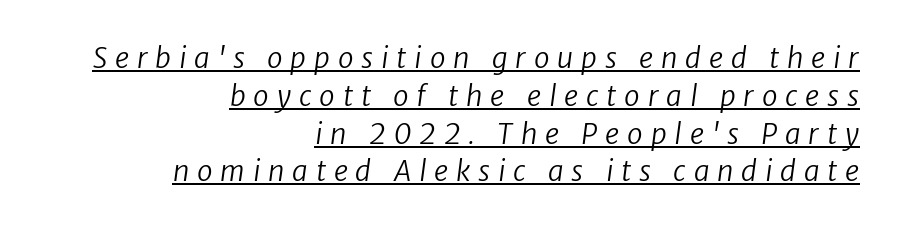
The image shows 28 px regular-weight sans-serif type; set right-aligned, normal line spacing (1.35x), unusually wide letter spacing (+0.28 em), underlined; low stroke contrast and a medium x-height.
